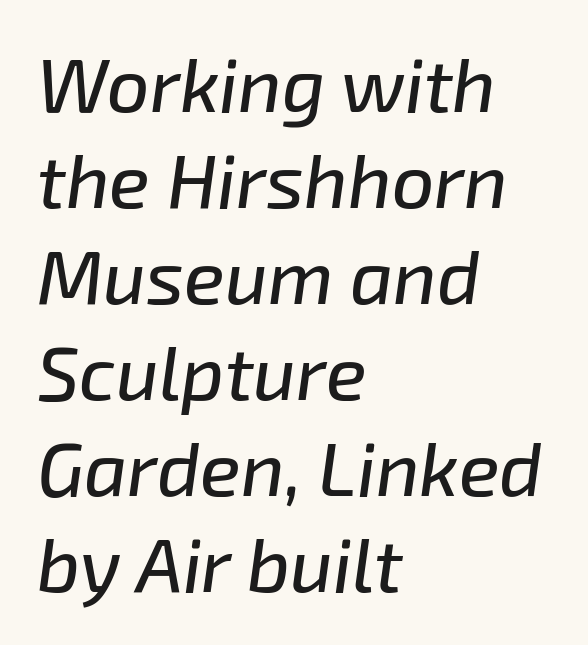
Q: Is the text italic (slanted)? A: Yes, it leans right by about 8 degrees.
Q: Is the text underlined? A: No.
Q: How is the paragraph aligned? A: Left-aligned.
Q: Is the spacing between letters normal or unusually wide? A: Normal.
Q: Is the spacing between lines tight, normal or loose? A: Normal.
Q: Width (condensed, normal, or wide)? A: Normal.
Q: Stroke contrast? A: Low.
Q: x-height? A: Medium.
Q: Monospaced? A: No.
